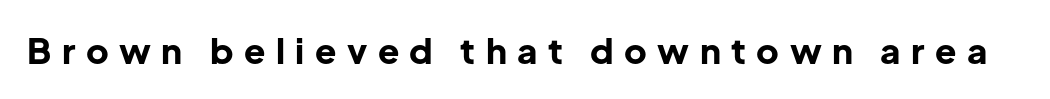
Display-style spreading of the glyphs; the letterfit is very open. Notice how thick the strokes are: this is what a full bold looks like. The typeface chosen for these lines omits serifs. The gap between lines stays unmarked.
